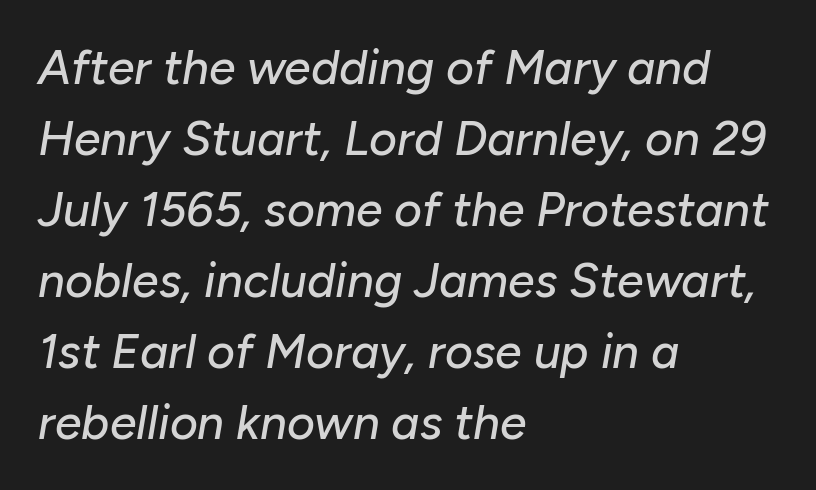
Here the designer chose a conventional face with non-uniform glyph widths. Each word holds together tightly as a unit, with standard inter-letter gaps. The specimen omits any rule beneath the text block's lines. Is the block centered? No — it sits flush against the left margin. The rows are spaced the way most documents space them. Characters are canted at an angle relative to the baseline's perpendicular.
